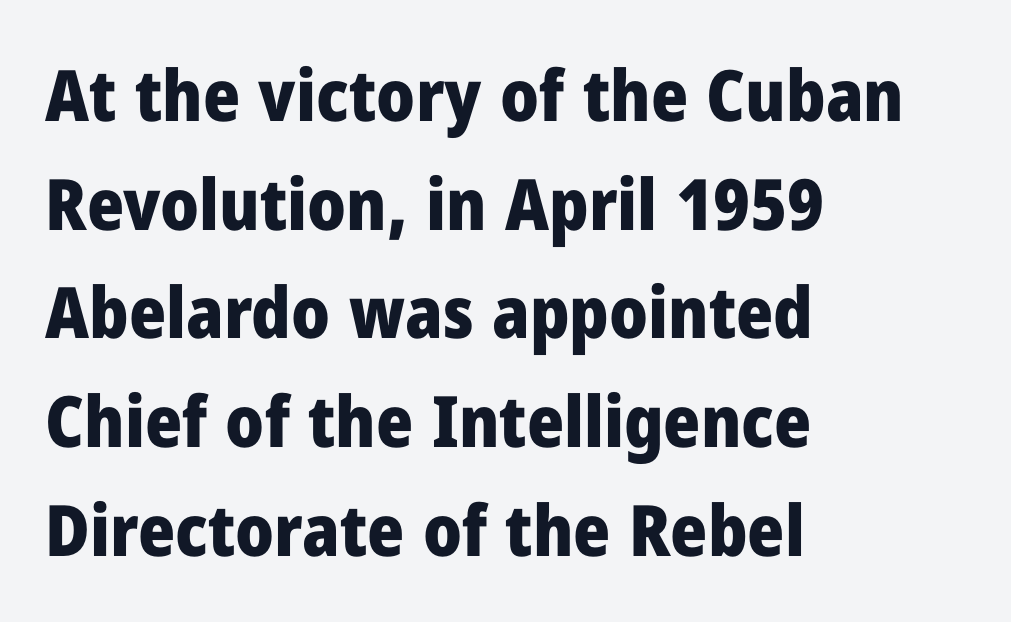
Q: Is the text bold? A: Yes.
Q: Is the text italic (slanted)? A: No, it is upright.
Q: Is the typeface a serif or a sans-serif typeface? A: Sans-serif.
Q: Is the text underlined? A: No.
Q: How is the paragraph aligned? A: Left-aligned.
Q: Is the spacing between letters normal or unusually wide? A: Normal.
Q: Is the spacing between lines tight, normal or loose? A: Normal.
Q: Width (condensed, normal, or wide)? A: Normal.
Q: Stroke contrast? A: Low.
Q: x-height? A: Medium.
Q: Monospaced? A: No.
